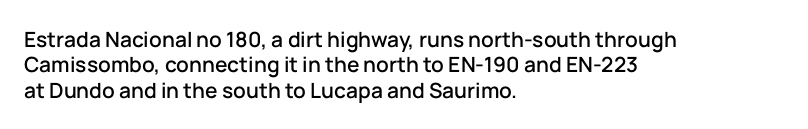
Short and long lines alike share a common starting point at left. Letters rest on an invisible, unmarked baseline. No extra tracking has been applied to these lines. Is there any slant? The stems are plumb.
